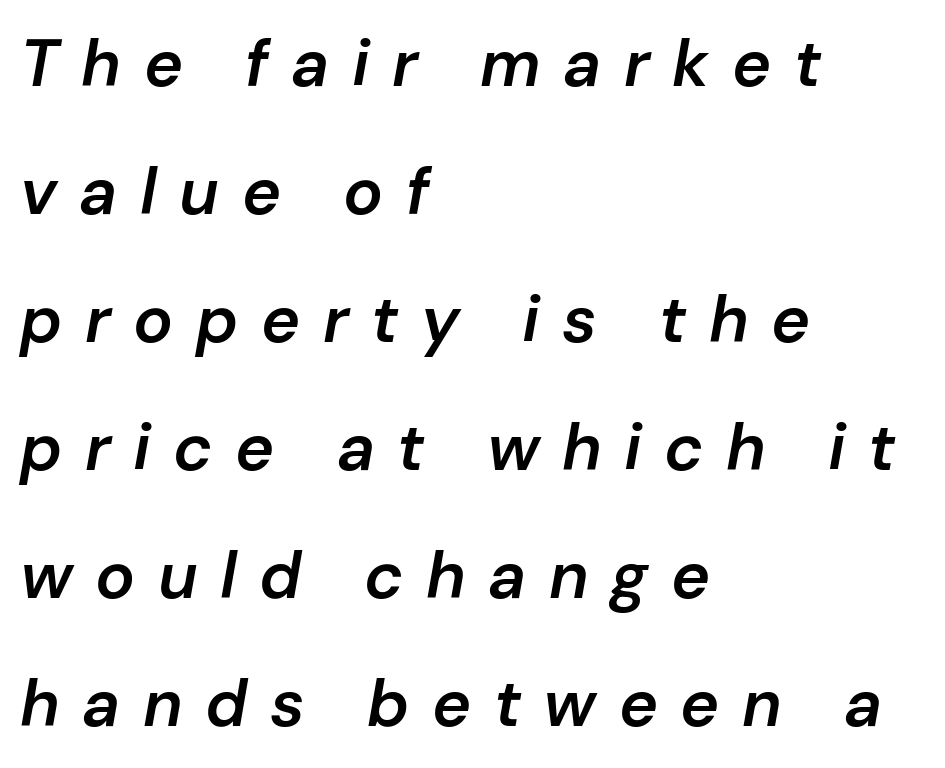
Q: Is the text bold? A: Semi-bold.
Q: Is the text italic (slanted)? A: Yes, it leans right by about 10 degrees.
Q: Is the text underlined? A: No.
Q: How is the paragraph aligned? A: Left-aligned.
Q: Is the spacing between letters normal or unusually wide? A: Unusually wide.
Q: Is the spacing between lines tight, normal or loose? A: Loose.
Q: Width (condensed, normal, or wide)? A: Normal.
Q: Stroke contrast? A: Low.
Q: x-height? A: Medium.
Q: Monospaced? A: No.
